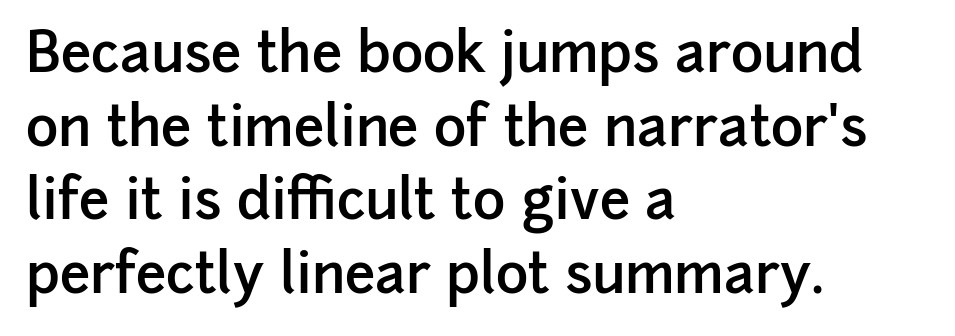
Regarding serifs, this sample does without them. Compared with typical paragraphs, the rows here are spaced about the same. Inter-character spacing is left at the font's built-in metrics. Where is the straight margin? On the left. Is this a fixed-width face? No — the glyphs have proportional, varying widths. Just letters on the line, the space beneath them empty.
